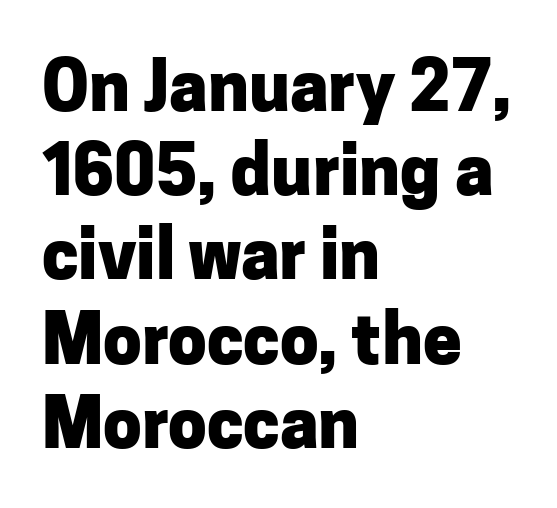
Each word holds together tightly as a unit, with standard inter-letter gaps. The gap between lines stays unmarked. The setting favours the left margin, as ordinary paragraphs usually do. You can tell it's not italic because the verticals are truly vertical. The glyphs in this specimen are sans serif. The font is running at its bold setting.
